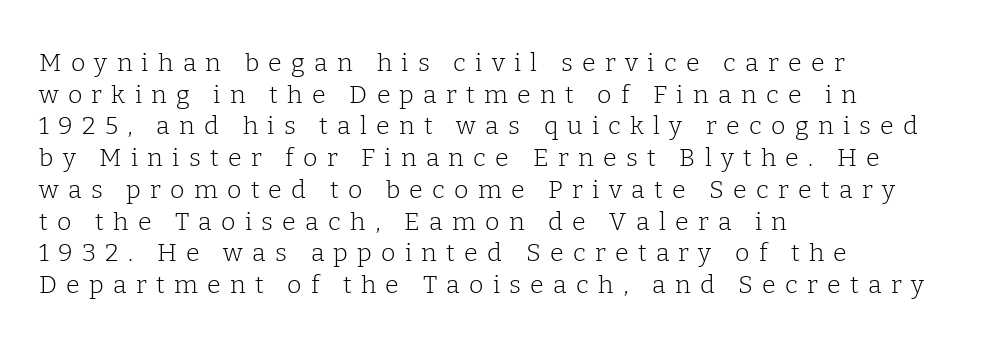
Line starts are locked; line ends wander. This sample uses expanded letter spacing, leaving extra air between glyphs. This sample uses an upright cut, with every glyph sitting square on the baseline. Stem width sits at or under what a default text font uses.
